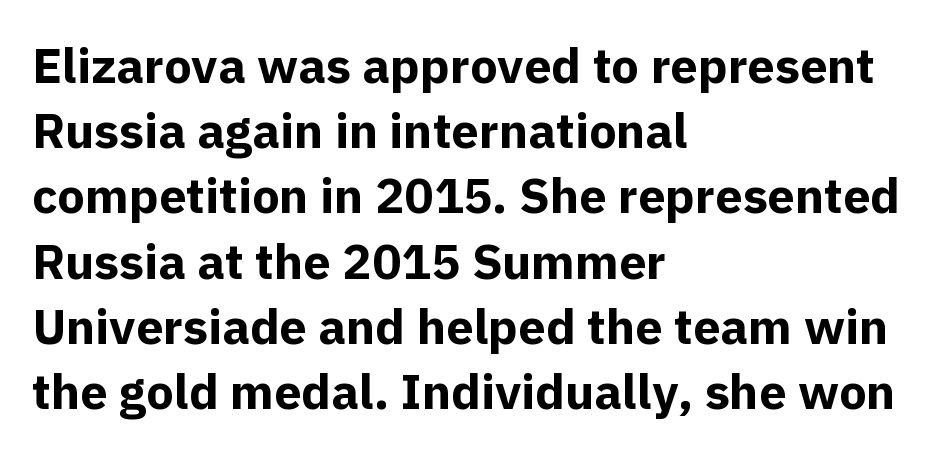
Q: Is the text bold? A: Yes.
Q: Is the text italic (slanted)? A: No, it is upright.
Q: Is the typeface a serif or a sans-serif typeface? A: Sans-serif.
Q: Is the text underlined? A: No.
Q: How is the paragraph aligned? A: Left-aligned.
Q: Is the spacing between letters normal or unusually wide? A: Normal.
Q: Is the spacing between lines tight, normal or loose? A: Normal.
Q: Width (condensed, normal, or wide)? A: Normal.
Q: x-height? A: Medium.
Q: Monospaced? A: No.
